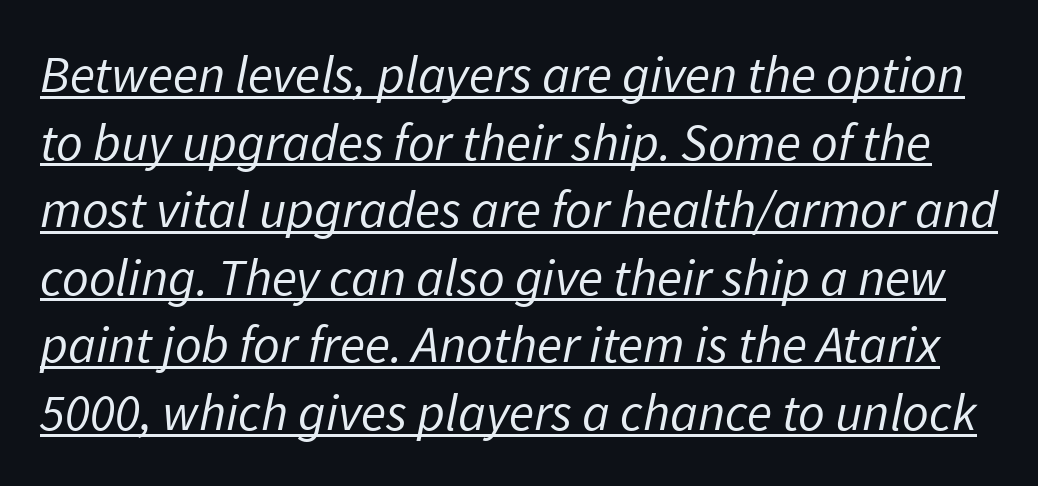
Note the varied advance widths — an 'i' is clearly narrower than an 'm'. Unbolded letterforms with no extra heft. This is sans-serif lettering, the kind often seen on screens and signage. Short note: letters normally spaced. This sample keeps an unexceptional amount of space between lines. This is underlined copy, the kind a proofreader might mark for attention.
